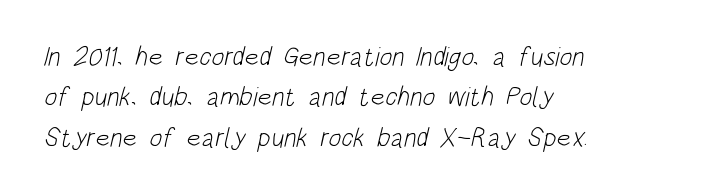
The image shows 27 px text type; set left-aligned, normal line spacing (1.5x), normal letter spacing, not underlined.
